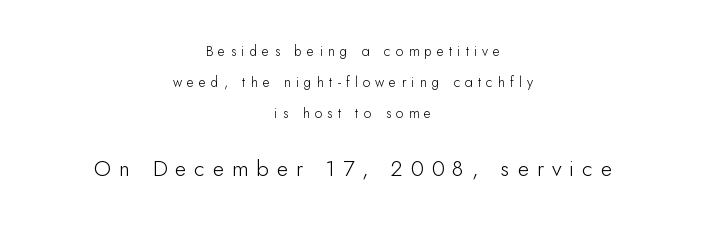
The image shows 22 px text type, upright; set centered, loose line spacing (2.23x), unusually wide letter spacing (+0.36 em), not underlined; the second (bottom) block is 1.57x larger.
